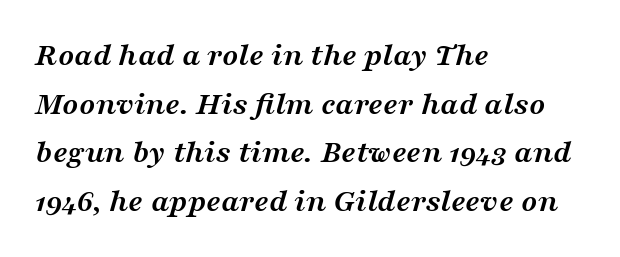
Lines of text with bare space underneath. It's the slanting kind of type. Students, note that the glyphs here touch the page at normal intervals. Heft: maximum for text — a bold. To sum up the face: it has serifs. If you drew a ruler down the left edge, every line would touch it.
